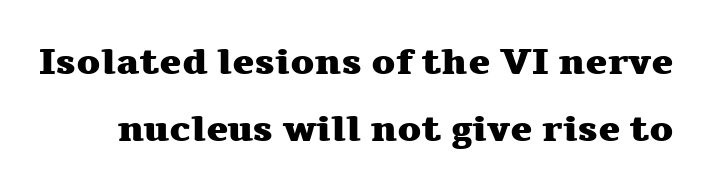
{"serif": "yes", "italic": "no", "bold": "yes", "weight": "heavy", "width": "wide", "stroke_contrast": "medium", "x_height": "medium", "monospaced": "no", "underline": "no", "line_spacing_ratio": 1.81, "letter_spacing": "normal", "letter_spacing_em": 0.0, "glyph_px": 37}
